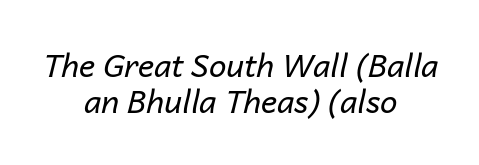
Is the block centered? Yes — each line is placed symmetrically about the middle. The font sits on the lighter half of the weight spectrum, regular included. There is no visible air inserted between adjacent glyphs. Underlining? Definitely not there. You could not count columns in this text — the font is proportionally spaced.
